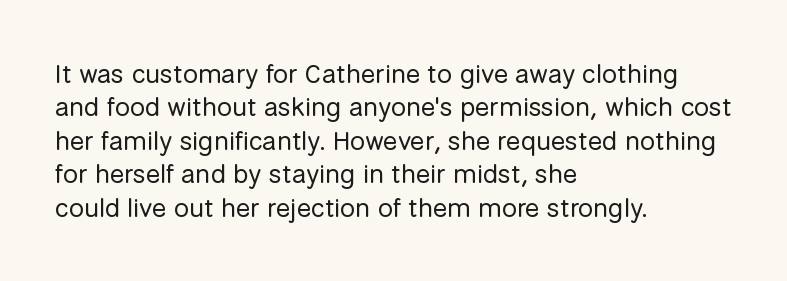
{"italic": "no", "bold": "no", "underline": "no", "align": "left", "line_spacing_ratio": 1.24, "letter_spacing": "normal", "letter_spacing_em": 0.0, "glyph_px": 27}
